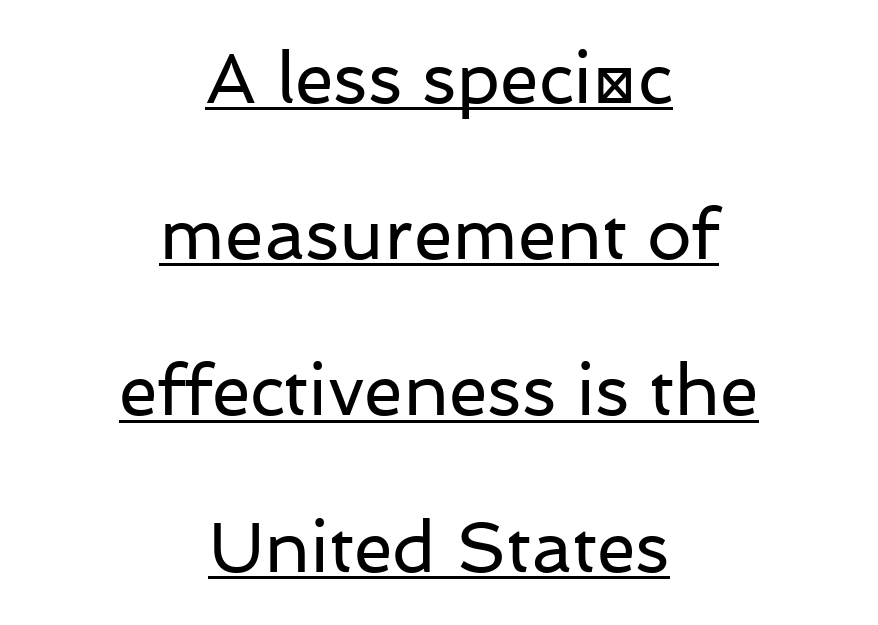
{"serif": "no", "italic": "no", "bold": "no", "weight": "regular", "width": "normal", "stroke_contrast": "low", "x_height": "medium", "monospaced": "no", "underline": "yes", "align": "center", "line_spacing": "loose", "line_spacing_ratio": 2.2, "letter_spacing": "normal", "letter_spacing_em": 0.0, "glyph_px": 71}
